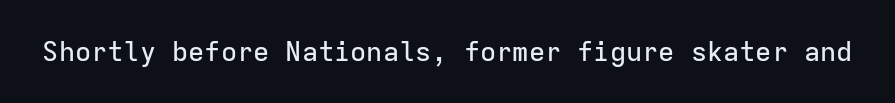
This rendering leaves character spacing at its baseline value. Has an underline been added? It has not. No italicization has been applied; the sample stays upright.
